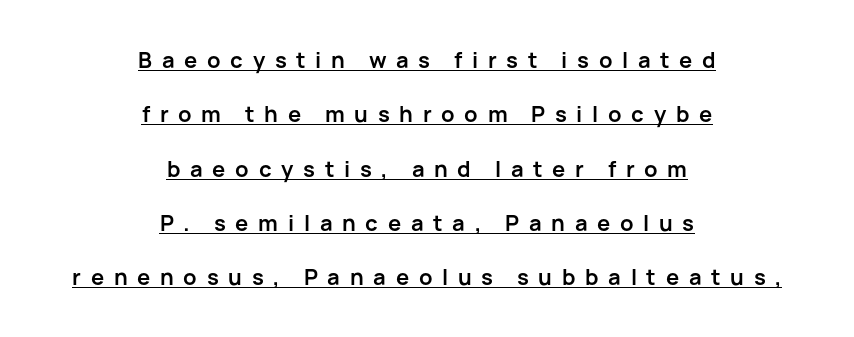
Q: Is the text bold? A: Yes.
Q: Is the text italic (slanted)? A: No, it is upright.
Q: Is the text underlined? A: Yes.
Q: How is the paragraph aligned? A: Centered.
Q: Is the spacing between letters normal or unusually wide? A: Unusually wide.
Q: Is the spacing between lines tight, normal or loose? A: Loose.
